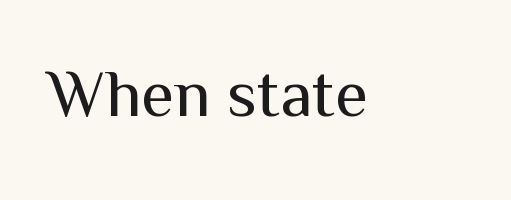
The typeface has the unassuming heft of standard copy or less. Italic? Not at all — the glyphs are vertical. The horizontal fit of the characters is conventional and even. The letters advance in unequal steps, a hallmark of proportional type.
